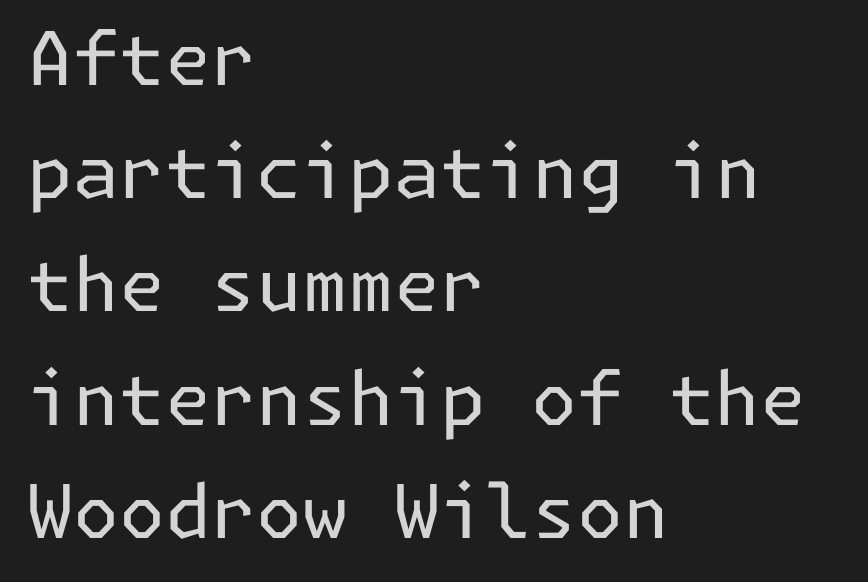
Q: Is the text bold? A: No.
Q: Is the text italic (slanted)? A: No, it is upright.
Q: Is the typeface a serif or a sans-serif typeface? A: Sans-serif.
Q: Is the text underlined? A: No.
Q: How is the paragraph aligned? A: Left-aligned.
Q: Is the spacing between letters normal or unusually wide? A: Normal.
Q: Is the spacing between lines tight, normal or loose? A: Normal.
Q: Width (condensed, normal, or wide)? A: Normal.
Q: Stroke contrast? A: Low.
Q: x-height? A: Medium.
